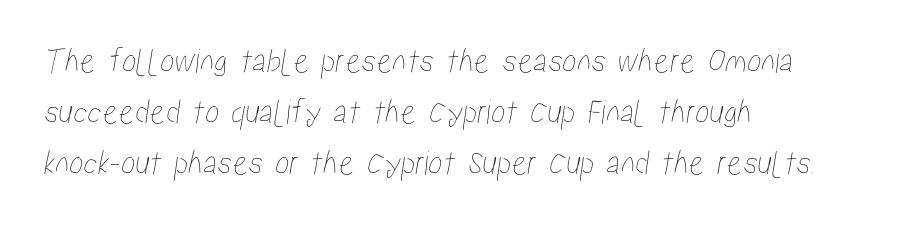
The image shows 36 px condensed type; set left-aligned, normal line spacing (1.41x), normal letter spacing, not underlined; low stroke contrast and a medium x-height.
